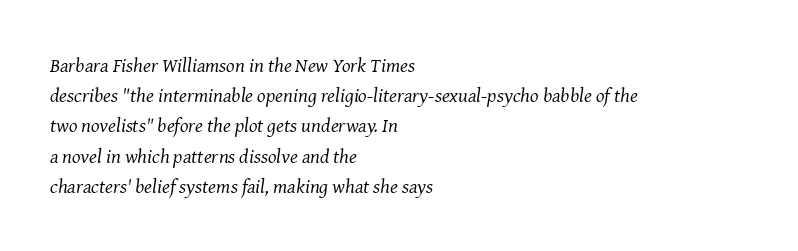
Q: Is the text bold? A: No.
Q: Is the text italic (slanted)? A: Yes, it leans right by about 8 degrees.
Q: Is the text underlined? A: No.
Q: How is the paragraph aligned? A: Left-aligned.
Q: Is the spacing between letters normal or unusually wide? A: Normal.
Q: Is the spacing between lines tight, normal or loose? A: Normal.
